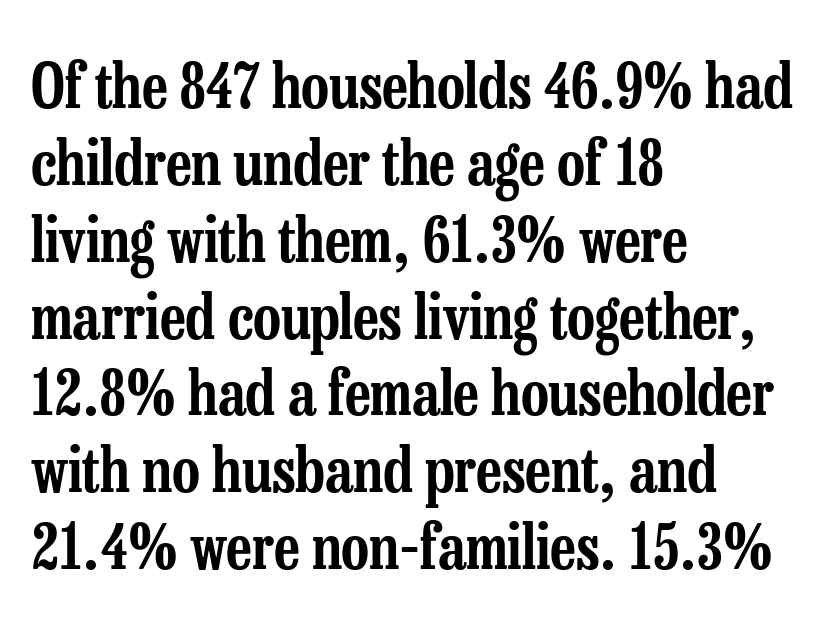
A clean baseline with only descenders dipping below it. This sample uses an upright cut, with every glyph sitting square on the baseline. The line-height multiplier appears to be the usual default. Each letter keeps its own natural width here, so spacing adapts to shape.
